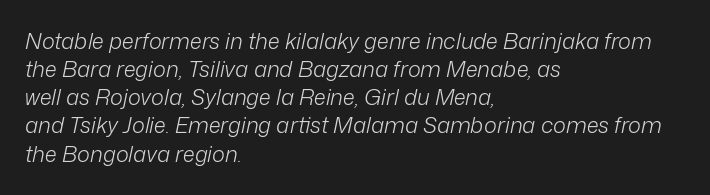
{"italic": "yes", "lean": "right", "slant_degrees": 12, "bold": "no", "underline": "no", "align": "left", "line_spacing": "normal", "line_spacing_ratio": 1.28, "letter_spacing": "normal", "letter_spacing_em": 0.0, "glyph_px": 22}
